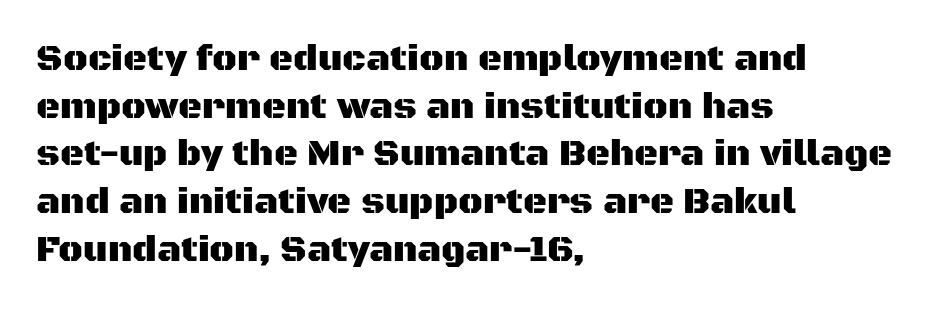
Letters rest on an invisible, unmarked baseline. Leading matches the norm, producing a regular column. Looks like regular typesetting: each glyph gets only the width it needs. Honestly, the letter spacing is just normal — you wouldn't notice it. The text block is weighted toward the left margin, trailing off unevenly rightward.
